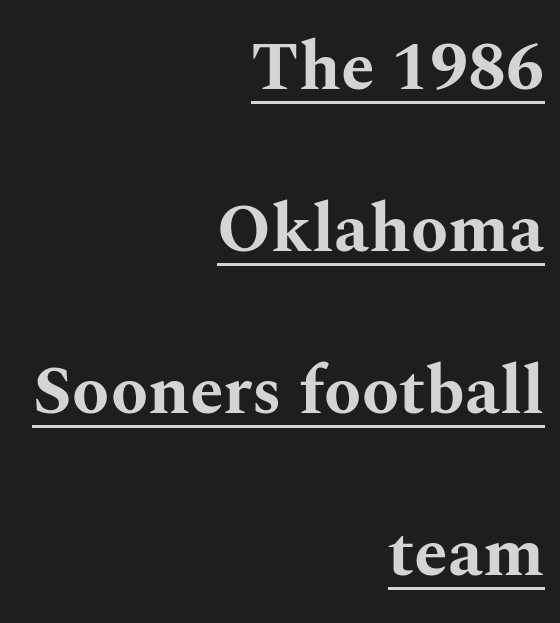
The image shows 68 px bold, wide serif type, upright; set right-aligned, loose line spacing (2.38x), normal letter spacing, underlined; medium stroke contrast and a medium x-height.
